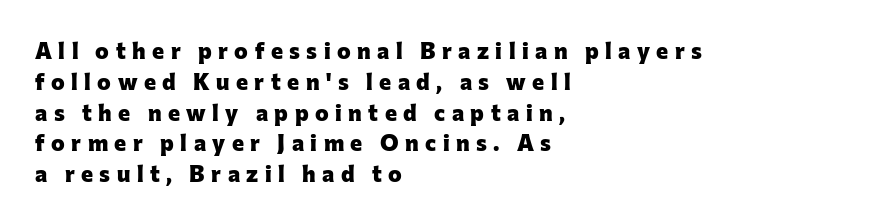
{"italic": "no", "bold": "yes", "underline": "no", "align": "left", "line_spacing": "normal", "line_spacing_ratio": 1.34, "letter_spacing": "wide", "letter_spacing_em": 0.28, "glyph_px": 23}
